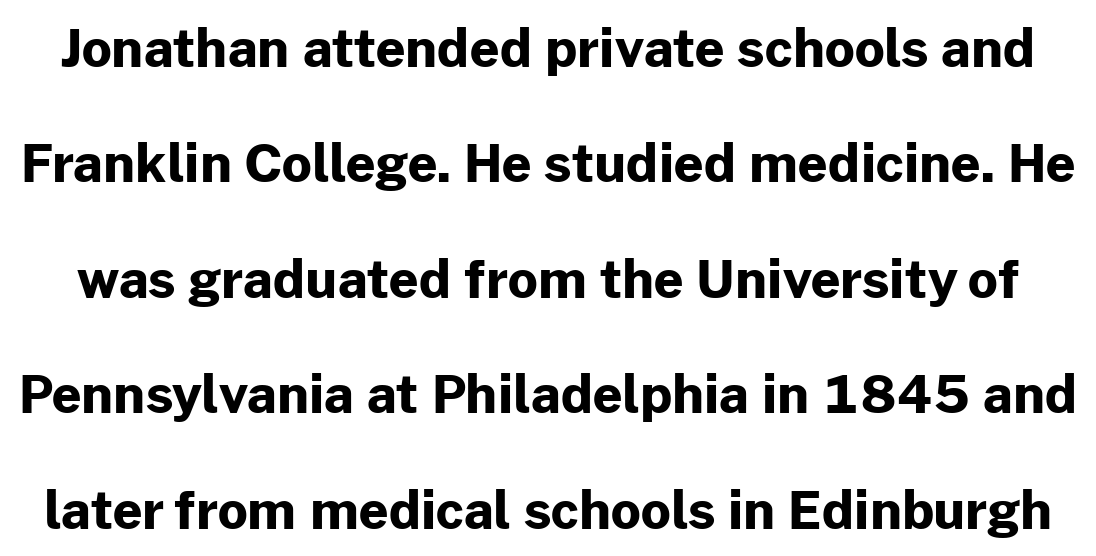
The image shows 52 px bold sans-serif type, upright; set loose line spacing (2.22x), normal letter spacing, not underlined; low stroke contrast and a medium x-height.
